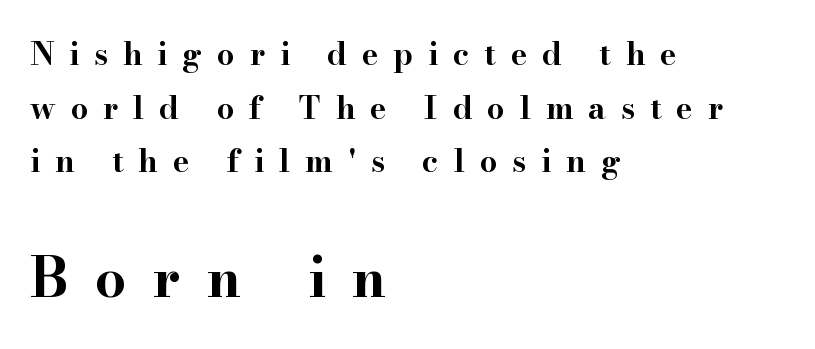
{"serif": "yes", "italic": "no", "bold": "yes", "weight": "bold", "width": "wide", "stroke_contrast": "high", "x_height": "small", "monospaced": "no", "underline": "no", "align": "left", "line_spacing_ratio": 1.73, "letter_spacing": "wide", "letter_spacing_em": 0.48, "larger_block": "second", "size_ratio": 1.77, "glyph_px": 55}
